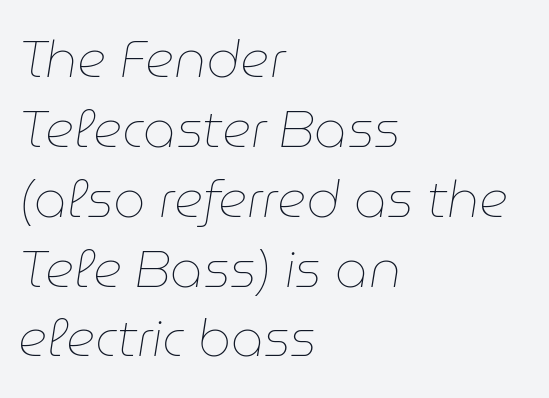
{"italic": "yes", "lean": "right", "slant_degrees": 9, "bold": "no", "weight": "thin", "width": "normal", "stroke_contrast": "low", "x_height": "medium", "monospaced": "no", "underline": "no", "align": "left", "line_spacing": "normal", "line_spacing_ratio": 1.37, "letter_spacing": "normal", "letter_spacing_em": 0.0, "glyph_px": 51}
